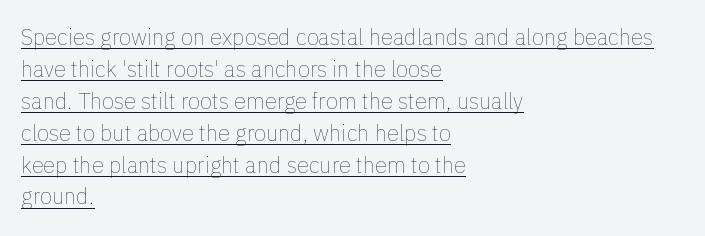
{"italic": "no", "bold": "no", "underline": "yes", "align": "left", "line_spacing": "normal", "line_spacing_ratio": 1.45, "letter_spacing": "normal", "letter_spacing_em": 0.0, "glyph_px": 22}
